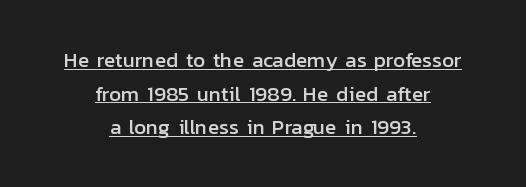
The image shows 21 px text type, upright; set centered, normal line spacing (1.6x), normal letter spacing, underlined.
